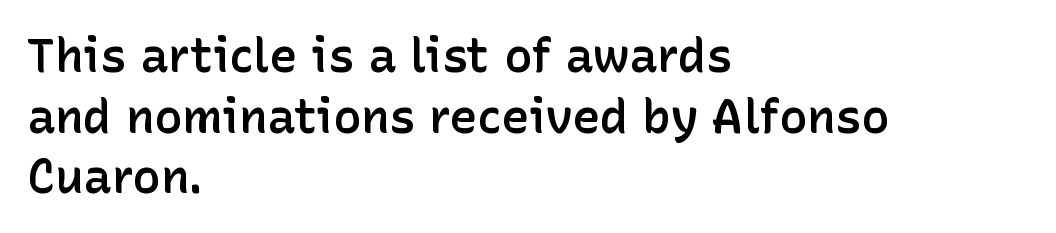
The image shows 47 px semibold sans-serif type, upright; set left-aligned, normal line spacing (1.29x), normal letter spacing, not underlined; low stroke contrast and a medium x-height.
